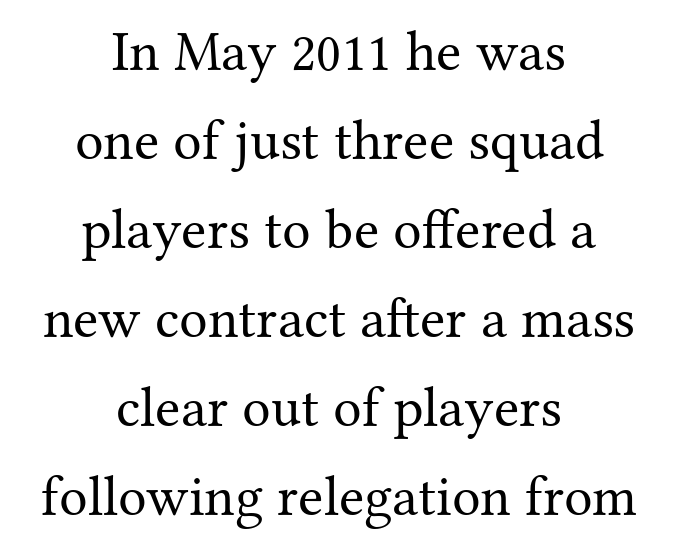
The image shows 57 px regular-weight serif type, upright; set centered, normal line spacing (1.56x), normal letter spacing, not underlined; medium stroke contrast and a medium x-height.
